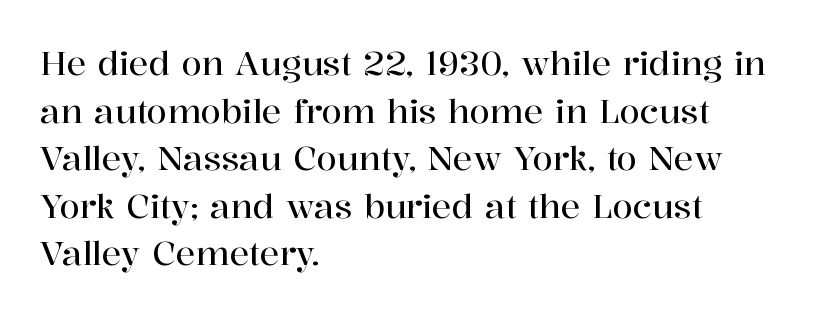
Descender tails drop into unmarked territory. Look at the bottom of the vertical strokes: they flare into serifs here. A classic flush-left, rag-right setting is used for this passage. Quick note: not italic, upright. Spacing verdict: proportional, widths tailored to each character. Inter-character spacing is left at the font's built-in metrics.
